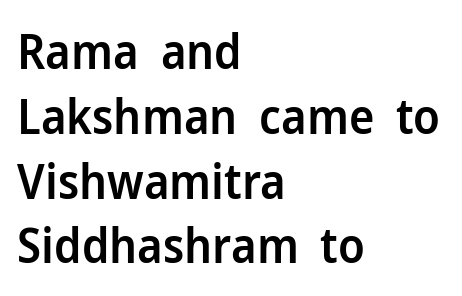
The letters stand upright; this is a roman face. Characters follow at the spacing the type designer built in. This rendering employs a face without finishing strokes, i.e., a sans-serif. Here the designer chose a conventional face with non-uniform glyph widths. Underlining? Definitely not there.
